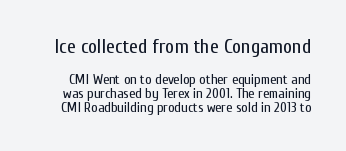
{"italic": "no", "bold": "no", "underline": "no", "line_spacing": "tight", "line_spacing_ratio": 1.0, "letter_spacing": "normal", "letter_spacing_em": 0.0, "larger_block": "first", "size_ratio": 1.43, "glyph_px": 20}
